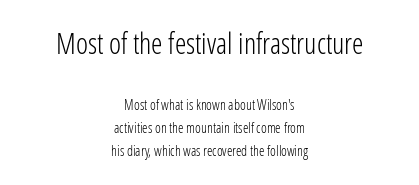
The image shows 29 px light, condensed sans-serif type, upright; set centered, normal line spacing (1.67x), normal letter spacing, not underlined; the first (top) block is 2.07x larger; low stroke contrast and a medium x-height.
